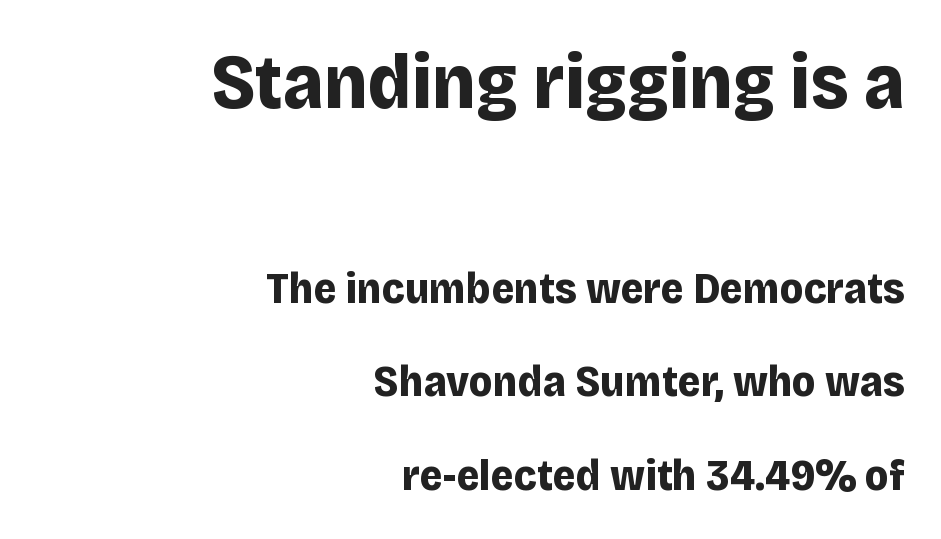
The image shows 77 px bold sans-serif type, upright; set right-aligned, loose line spacing (2.13x), normal letter spacing, not underlined; the first (top) block is 1.75x larger; low stroke contrast and a large x-height.
